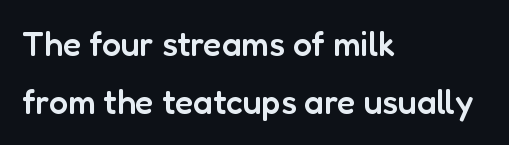
The rendering keeps characters at their native spacing. In terms of leading, this rendering sits right in the middle. Proportional: the letters do not fall into vertical columns. The font is running at a semibold setting, under full bold. The space beneath each line is pristine and unruled. The passage shown is typeset with a sans-serif family.
